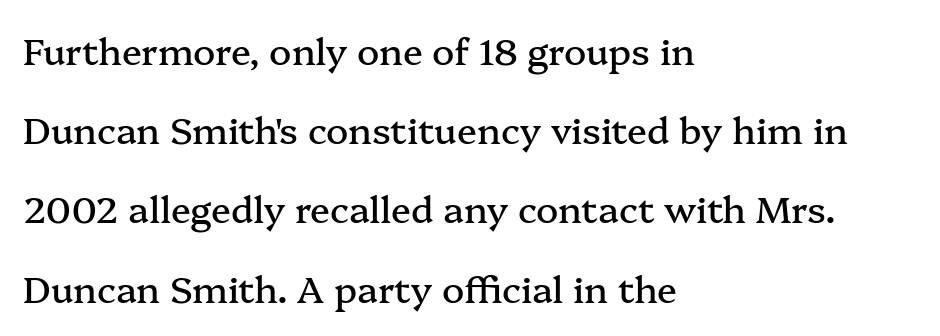
The image shows 37 px serif type, upright; set left-aligned, loose line spacing (2.14x), normal letter spacing, not underlined; medium stroke contrast and a medium x-height.
